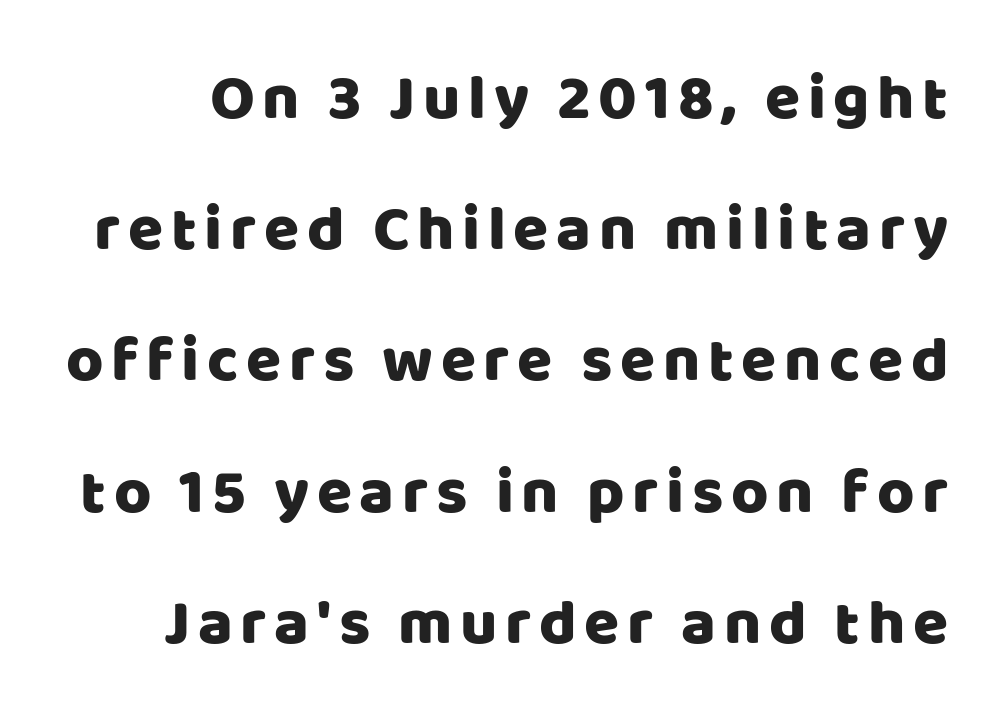
The image shows 64 px sans-serif type, upright; set loose line spacing (2.05x), not underlined; low stroke contrast and a large x-height.
